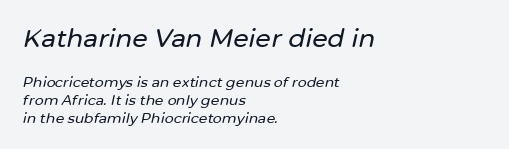
{"italic": "yes", "lean": "right", "slant_degrees": 12, "underline": "no", "align": "left", "line_spacing": "normal", "line_spacing_ratio": 1.26, "letter_spacing": "normal", "letter_spacing_em": 0.0, "larger_block": "first", "size_ratio": 1.79, "glyph_px": 25}
